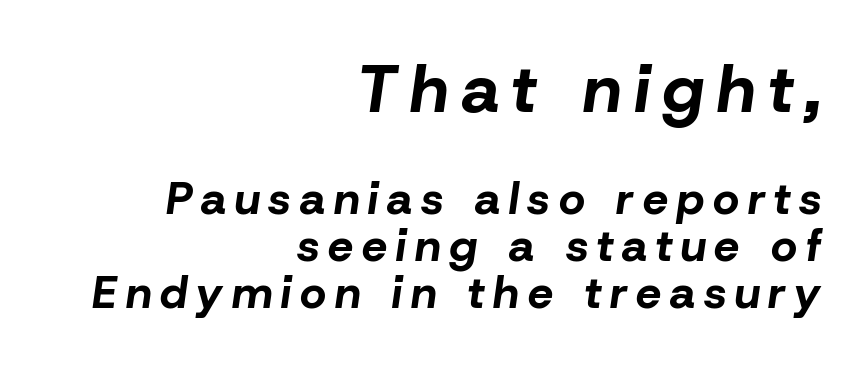
Look at the stroke-to-counter ratio: heavy, a bold. Do the characters align in a grid? No, the font is proportional. The first block has been scaled up relative to the second. Glance below the letters and you will spot only blank space.
